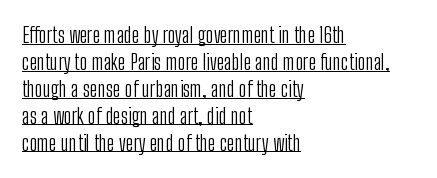
{"italic": "no", "bold": "no", "underline": "yes", "align": "left", "line_spacing": "normal", "line_spacing_ratio": 1.28, "letter_spacing": "normal", "letter_spacing_em": 0.0, "glyph_px": 21}
